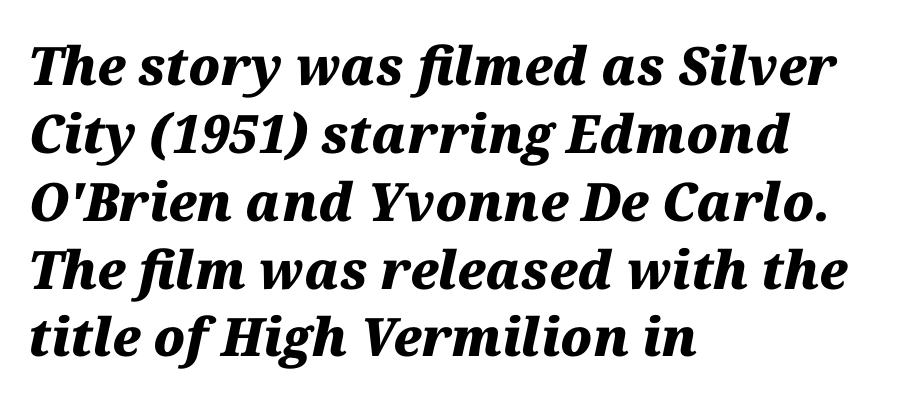
The image shows 53 px heavy type, italic (leaning right); set left-aligned, normal line spacing (1.28x), normal letter spacing, not underlined; medium stroke contrast and a medium x-height.
